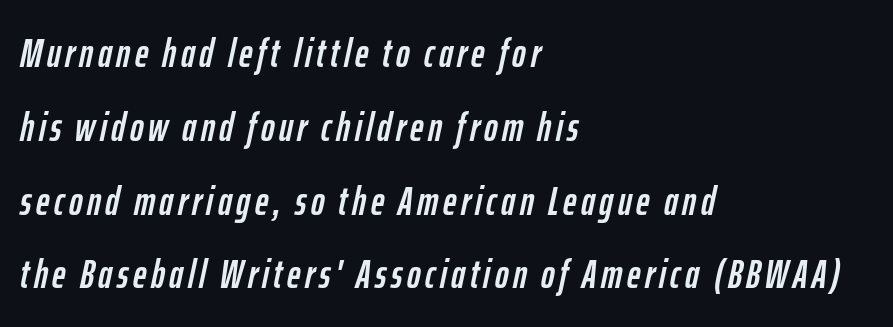
This sample uses an oblique cut, with every glyph tilted off the vertical. Line starts are locked; line ends wander. Letters rest on an invisible, unmarked baseline. Is this a fixed-width face? No — the glyphs have proportional, varying widths.
